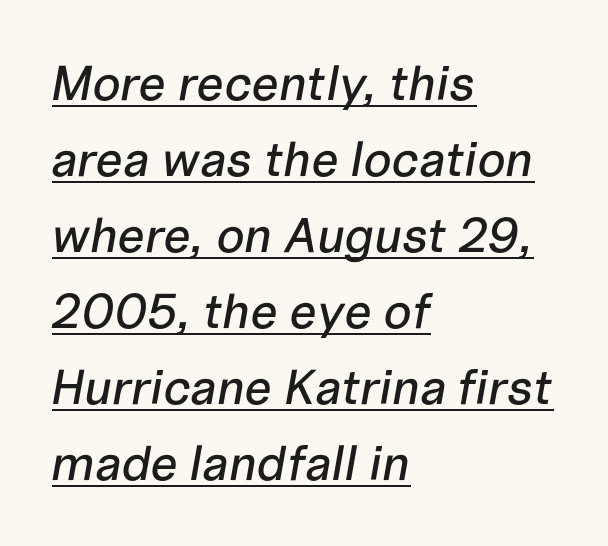
{"italic": "yes", "lean": "right", "slant_degrees": 10, "width": "normal", "stroke_contrast": "low", "x_height": "medium", "monospaced": "no", "underline": "yes", "align": "left", "line_spacing": "normal", "line_spacing_ratio": 1.55, "letter_spacing": "normal", "letter_spacing_em": 0.0, "glyph_px": 49}
